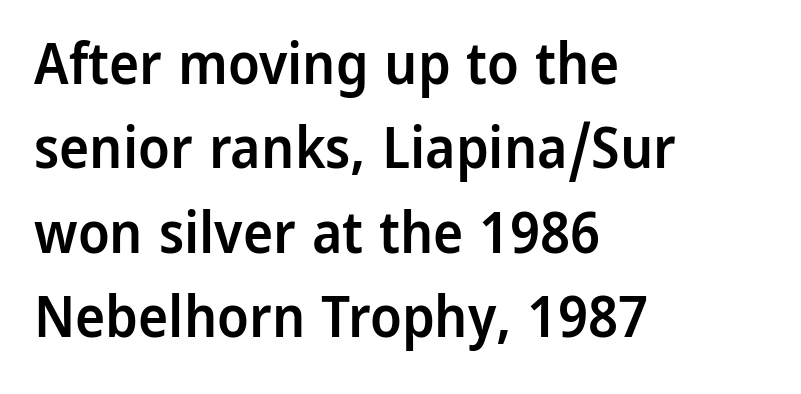
This rendering employs a face without finishing strokes, i.e., a sans-serif. These words are printed semibold, heavier than regular yet not bold. Proportional: the letters do not fall into vertical columns. These lines are set flush left with a ragged right edge. The specimen omits any rule beneath the text block's lines. Here the glyphs are tracked normally, forming tight word shapes.
